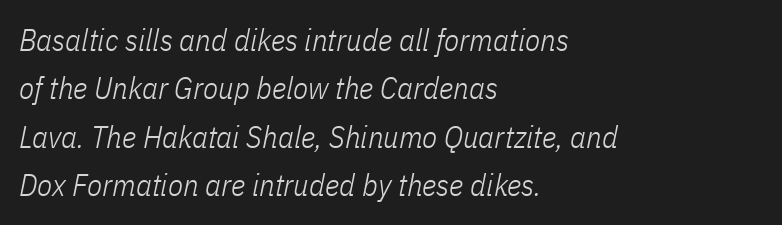
{"italic": "yes", "lean": "right", "slant_degrees": 11, "bold": "no", "weight": "light", "width": "condensed", "stroke_contrast": "low", "x_height": "medium", "monospaced": "no", "underline": "no", "align": "left", "line_spacing": "normal", "line_spacing_ratio": 1.56, "letter_spacing": "normal", "letter_spacing_em": 0.0, "glyph_px": 31}
